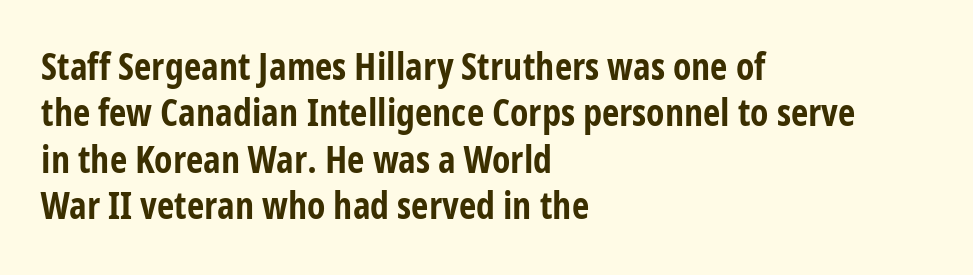
The image shows 38 px bold, condensed sans-serif type, upright; set left-aligned, line spacing 1.22x, normal letter spacing, not underlined; low stroke contrast and a medium x-height.
